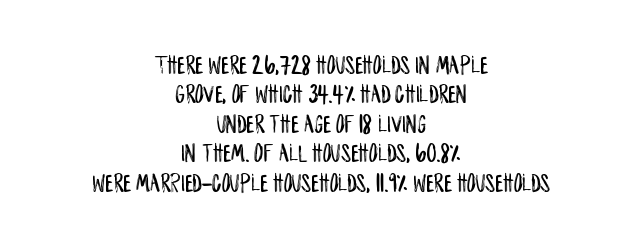
The image shows 27 px text type, upright; set centered, tight line spacing (1.09x), normal letter spacing, not underlined.
